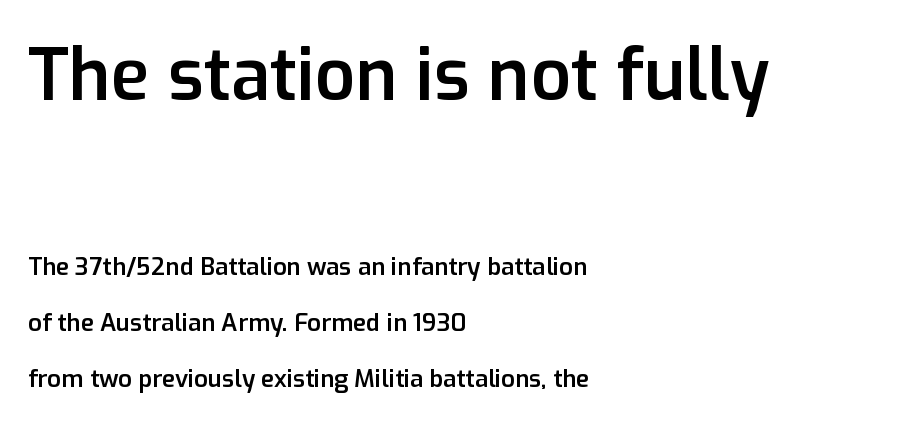
Q: Is the text bold? A: Semi-bold.
Q: Is the text italic (slanted)? A: No, it is upright.
Q: Is the typeface a serif or a sans-serif typeface? A: Sans-serif.
Q: Is the text underlined? A: No.
Q: How is the paragraph aligned? A: Left-aligned.
Q: Is the spacing between letters normal or unusually wide? A: Normal.
Q: Is the spacing between lines tight, normal or loose? A: Loose.
Q: Which block of text is set in a larger size, the first (top) or the second (bottom)? A: The first (top) one.
Q: Width (condensed, normal, or wide)? A: Normal.
Q: Stroke contrast? A: Low.
Q: x-height? A: Medium.
Q: Monospaced? A: No.
